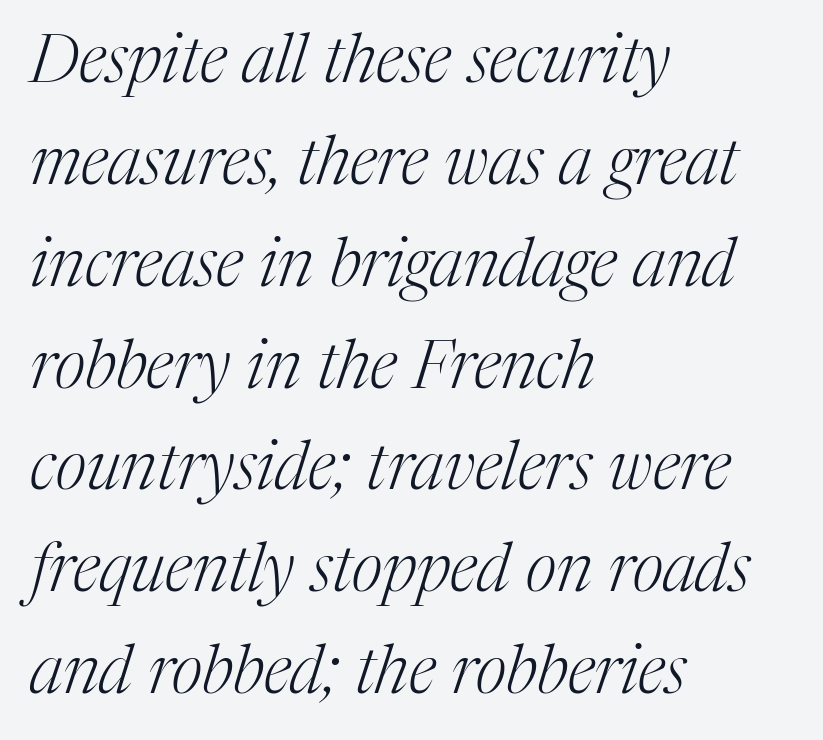
{"serif": "yes", "italic": "yes", "lean": "right", "slant_degrees": 17, "bold": "no", "weight": "light", "width": "normal", "stroke_contrast": "medium", "x_height": "medium", "monospaced": "no", "underline": "no", "align": "left", "line_spacing": "normal", "line_spacing_ratio": 1.52, "letter_spacing": "normal", "letter_spacing_em": 0.0, "glyph_px": 67}
